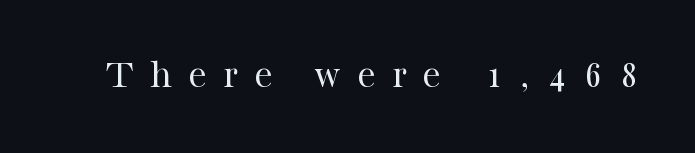
Q: Is the text bold? A: No.
Q: Is the text italic (slanted)? A: No, it is upright.
Q: Is the typeface a serif or a sans-serif typeface? A: Serif.
Q: Is the text underlined? A: No.
Q: Is the spacing between letters normal or unusually wide? A: Unusually wide.
Q: Width (condensed, normal, or wide)? A: Normal.
Q: Stroke contrast? A: High.
Q: x-height? A: Medium.
Q: Monospaced? A: No.
